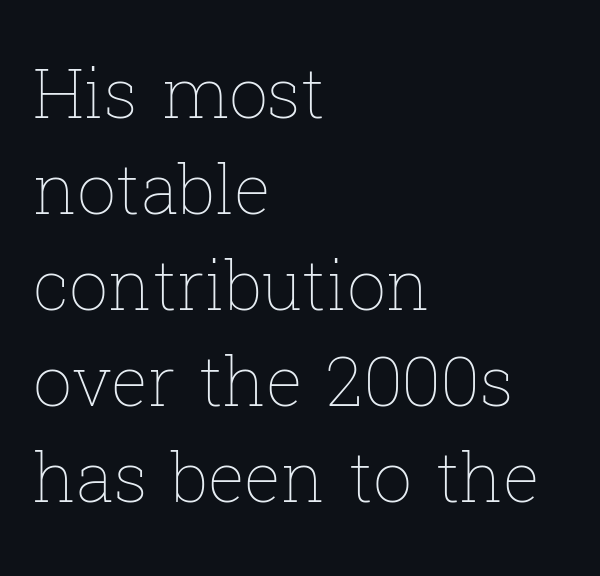
The image shows 69 px thin type, upright; set left-aligned, normal line spacing (1.39x), normal letter spacing, not underlined; low stroke contrast and a medium x-height.
